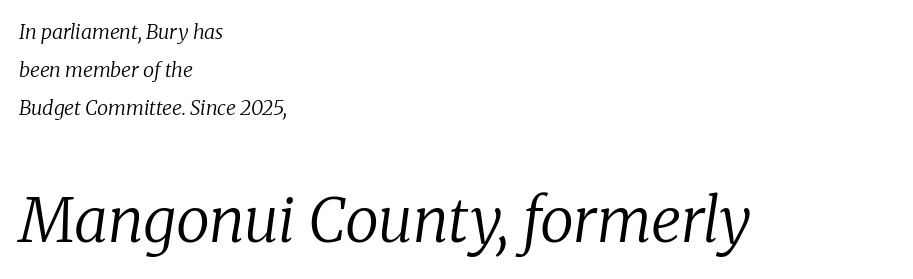
Q: Is the text bold? A: No.
Q: Is the text italic (slanted)? A: Yes, it leans right by about 8 degrees.
Q: Is the typeface a serif or a sans-serif typeface? A: Serif.
Q: Is the text underlined? A: No.
Q: How is the paragraph aligned? A: Left-aligned.
Q: Is the spacing between letters normal or unusually wide? A: Normal.
Q: Which block of text is set in a larger size, the first (top) or the second (bottom)? A: The second (bottom) one.
Q: Width (condensed, normal, or wide)? A: Normal.
Q: Stroke contrast? A: Low.
Q: x-height? A: Medium.
Q: Monospaced? A: No.
